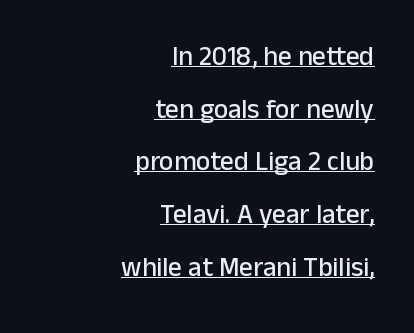
The passage shown is underscored from start to finish. This sample uses plain, unmodified letter spacing. Baseline-to-baseline distance is far greater than the letter height. These lines were composed using upright roman letters.
